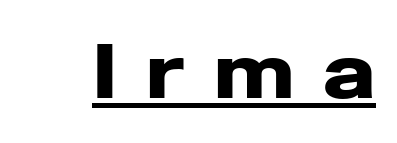
Q: Is the text bold? A: Yes.
Q: Is the text italic (slanted)? A: No, it is upright.
Q: Is the typeface a serif or a sans-serif typeface? A: Sans-serif.
Q: Is the text underlined? A: Yes.
Q: Is the spacing between letters normal or unusually wide? A: Unusually wide.
Q: Width (condensed, normal, or wide)? A: Wide.
Q: Stroke contrast? A: Low.
Q: x-height? A: Medium.
Q: Monospaced? A: No.
